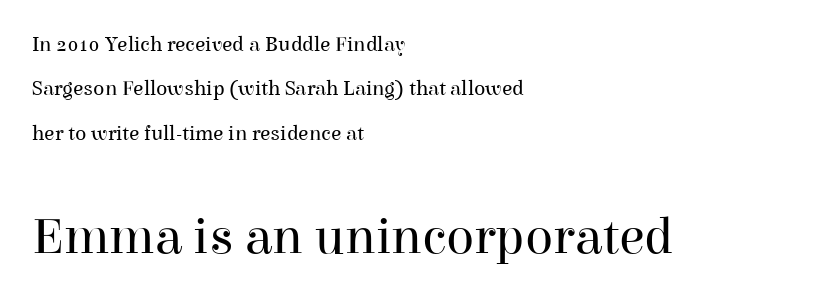
Q: Is the text bold? A: No.
Q: Is the text italic (slanted)? A: No, it is upright.
Q: Is the typeface a serif or a sans-serif typeface? A: Serif.
Q: Is the text underlined? A: No.
Q: How is the paragraph aligned? A: Left-aligned.
Q: Is the spacing between letters normal or unusually wide? A: Normal.
Q: Is the spacing between lines tight, normal or loose? A: Loose.
Q: Which block of text is set in a larger size, the first (top) or the second (bottom)? A: The second (bottom) one.
Q: Width (condensed, normal, or wide)? A: Normal.
Q: Stroke contrast? A: High.
Q: x-height? A: Medium.
Q: Monospaced? A: No.
